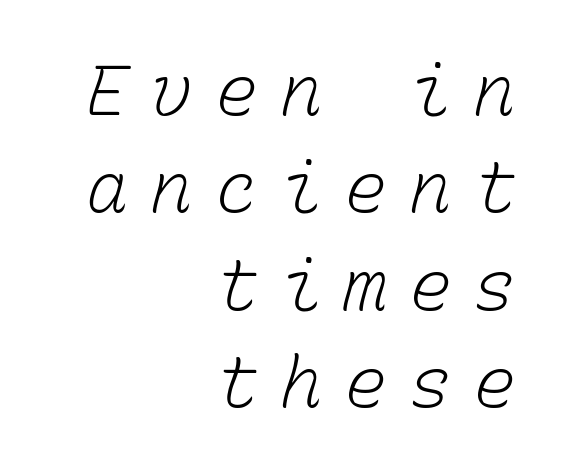
The image shows 71 px light type, monospaced; set right-aligned, normal line spacing (1.37x), unusually wide letter spacing (+0.31 em), not underlined; low stroke contrast and a medium x-height.
